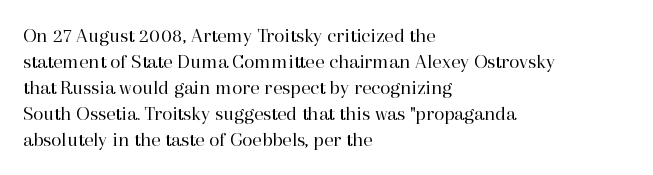
{"italic": "no", "bold": "no", "underline": "no", "align": "left", "line_spacing_ratio": 1.24, "letter_spacing": "normal", "letter_spacing_em": 0.0, "glyph_px": 21}
